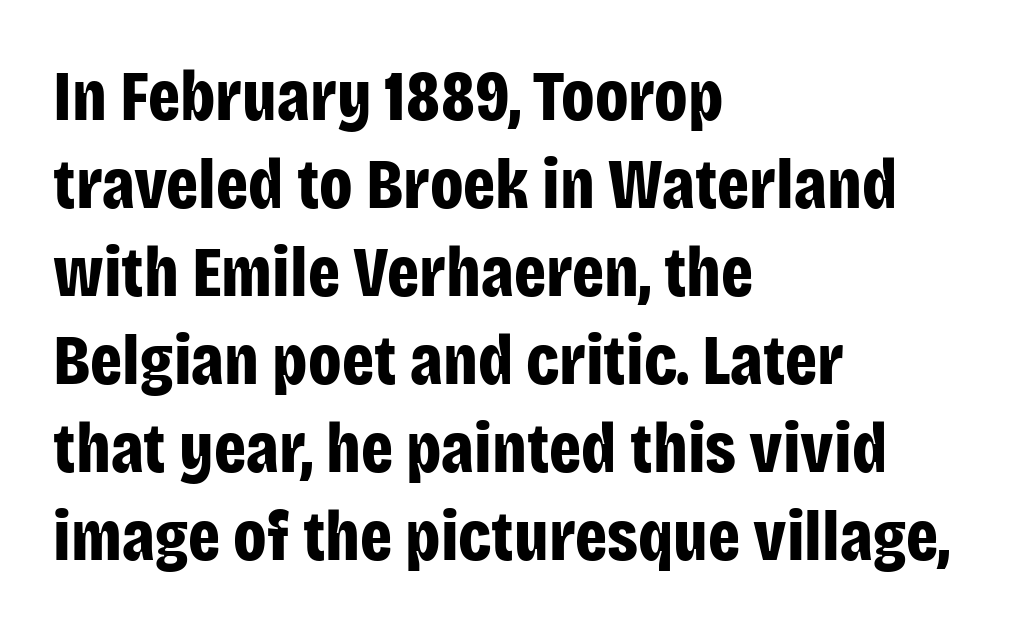
The image shows 71 px bold, condensed sans-serif type, upright; set left-aligned, line spacing 1.24x, normal letter spacing, not underlined; low stroke contrast and a large x-height.
